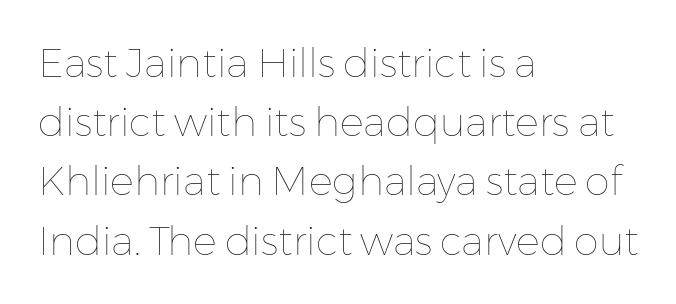
Check the space under the baseline: it is left empty. This sample uses an upright cut, with every glyph sitting square on the baseline. Letter spacing: default. Is this a heavy cut? Hardly; it is regular or lighter.
